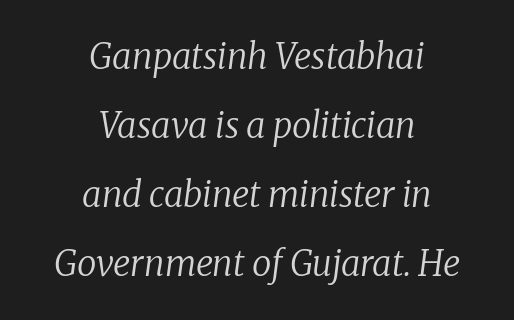
Compared with a typical body face, this is equally light or lighter still. The designer dialed line spacing up above the default. To sum up the face: it has serifs. The face used here is proportionally spaced, like ordinary book or web type. Designer's note — italics engaged. These lines are centered, leaving both edges ragged.
